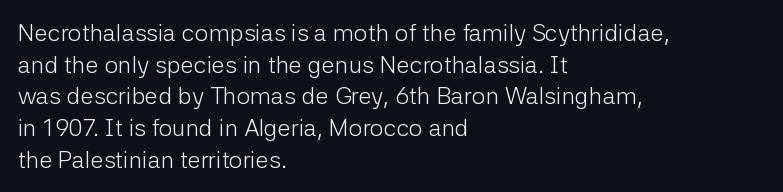
Q: Is the text bold? A: No.
Q: Is the text italic (slanted)? A: No, it is upright.
Q: Is the text underlined? A: No.
Q: How is the paragraph aligned? A: Left-aligned.
Q: Is the spacing between letters normal or unusually wide? A: Normal.
Q: Is the spacing between lines tight, normal or loose? A: Normal.
